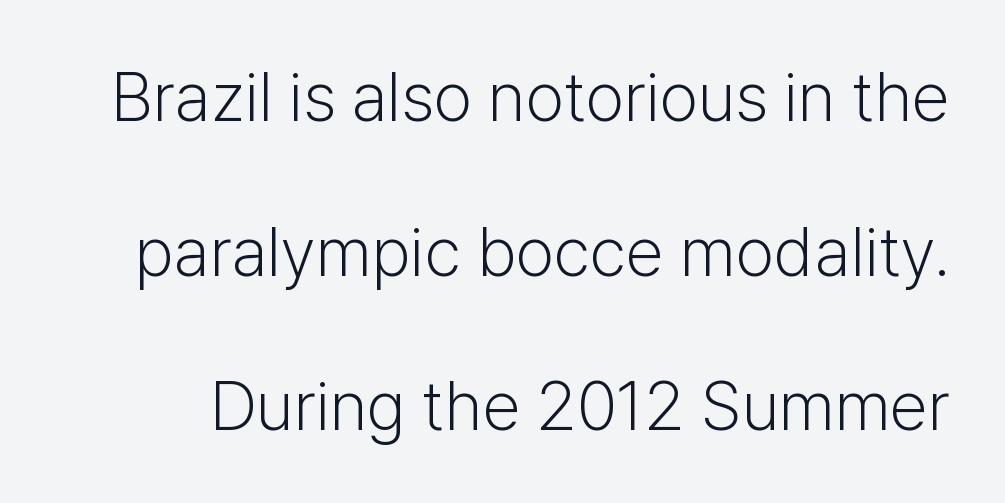
The image shows 69 px light sans-serif type, upright; set loose line spacing (2.24x), normal letter spacing, not underlined; low stroke contrast and a medium x-height.
